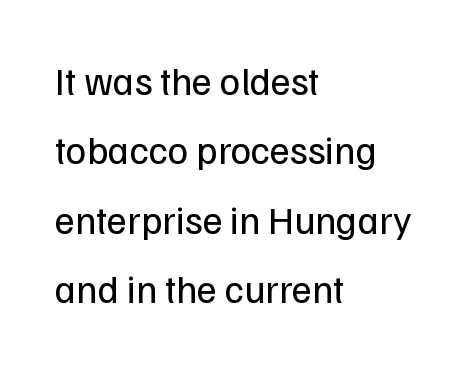
{"serif": "no", "italic": "no", "bold": "no", "weight": "regular", "width": "normal", "stroke_contrast": "low", "x_height": "medium", "monospaced": "no", "underline": "no", "align": "left", "line_spacing_ratio": 1.78, "letter_spacing": "normal", "letter_spacing_em": 0.0, "glyph_px": 39}
